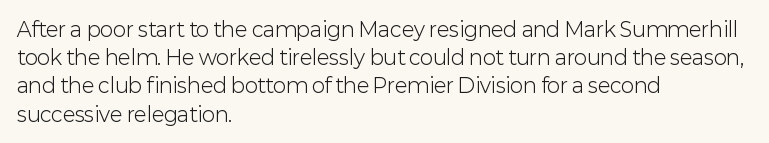
Q: Is the text bold? A: No.
Q: Is the text italic (slanted)? A: No, it is upright.
Q: Is the text underlined? A: No.
Q: How is the paragraph aligned? A: Left-aligned.
Q: Is the spacing between letters normal or unusually wide? A: Normal.
Q: Is the spacing between lines tight, normal or loose? A: Normal.
